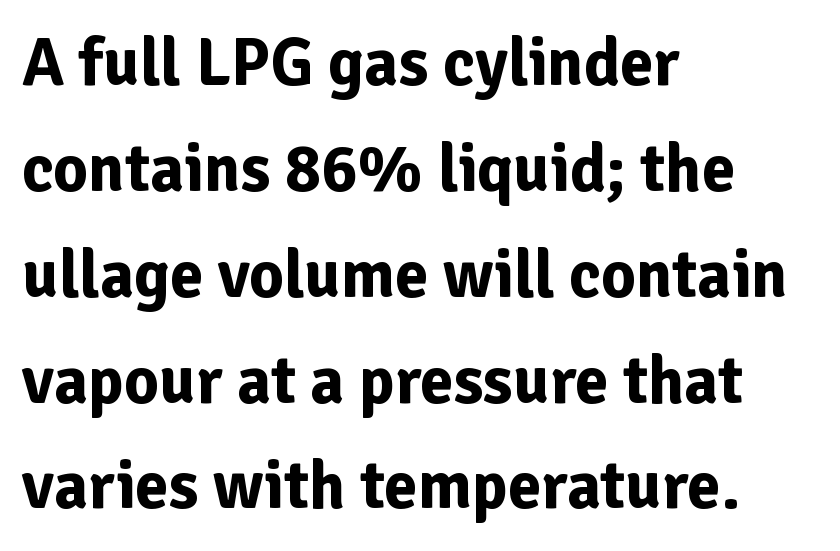
{"serif": "no", "italic": "no", "bold": "yes", "weight": "bold", "width": "normal", "stroke_contrast": "low", "x_height": "medium", "monospaced": "no", "underline": "no", "align": "left", "line_spacing": "normal", "line_spacing_ratio": 1.58, "letter_spacing": "normal", "letter_spacing_em": 0.0, "glyph_px": 67}
